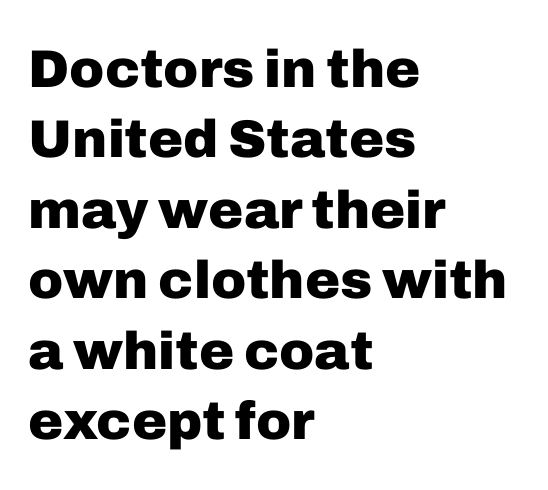
The image shows 53 px heavy sans-serif type, upright; set left-aligned, normal line spacing (1.33x), normal letter spacing, not underlined; low stroke contrast and a medium x-height.
